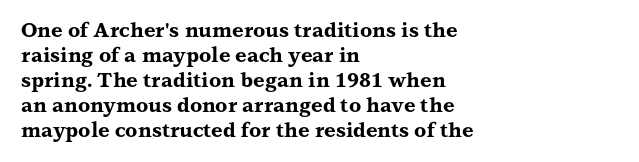
The baseline area is clear. Ordinary non-slanted type is in use. Look at the tracking — it's just the regular setting, nothing added. These lines carry a lot of weight — the face is fully bold.
